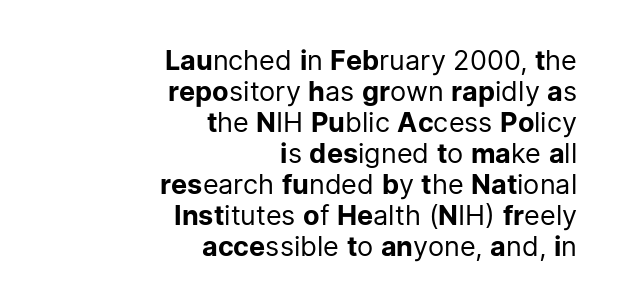
The typesetting does not lean heavy: it is not bold. The passage shown has conventional tracking throughout. Underline: absent. Students, observe: this is what under-led, compact text looks like. Nope, not italic — everything's standing straight. If you drew a ruler down the right edge, every line would touch it.
